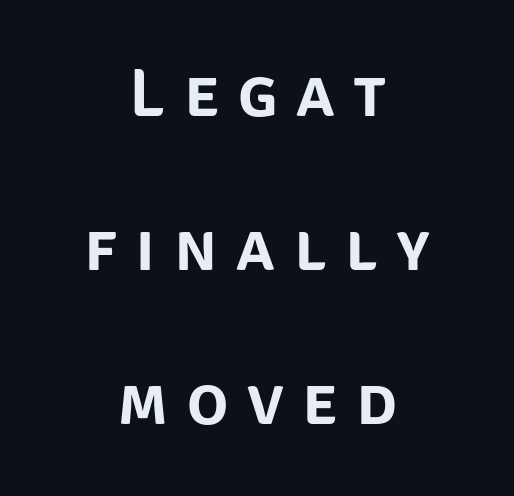
{"serif": "no", "italic": "no", "width": "normal", "stroke_contrast": "low", "x_height": "large", "monospaced": "no", "underline": "no", "align": "center", "line_spacing": "loose", "line_spacing_ratio": 2.23, "letter_spacing": "wide", "letter_spacing_em": 0.27, "glyph_px": 69}
